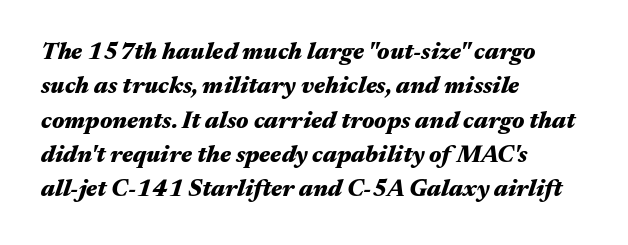
{"italic": "yes", "lean": "right", "slant_degrees": 17, "bold": "yes", "underline": "no", "align": "left", "line_spacing": "normal", "line_spacing_ratio": 1.43, "letter_spacing": "normal", "letter_spacing_em": 0.0, "glyph_px": 24}
